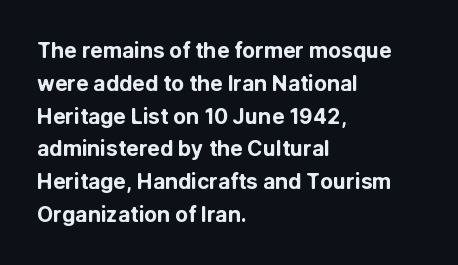
{"italic": "no", "bold": "yes", "underline": "no", "align": "left", "line_spacing": "normal", "line_spacing_ratio": 1.56, "letter_spacing": "normal", "letter_spacing_em": 0.0, "glyph_px": 21}
